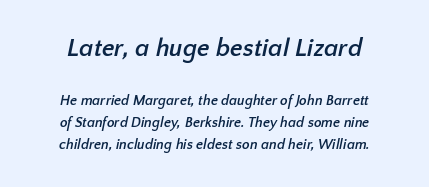
Q: Is the text bold? A: Yes.
Q: Is the text underlined? A: No.
Q: Is the spacing between letters normal or unusually wide? A: Normal.
Q: Is the spacing between lines tight, normal or loose? A: Normal.
Q: Which block of text is set in a larger size, the first (top) or the second (bottom)? A: The first (top) one.
